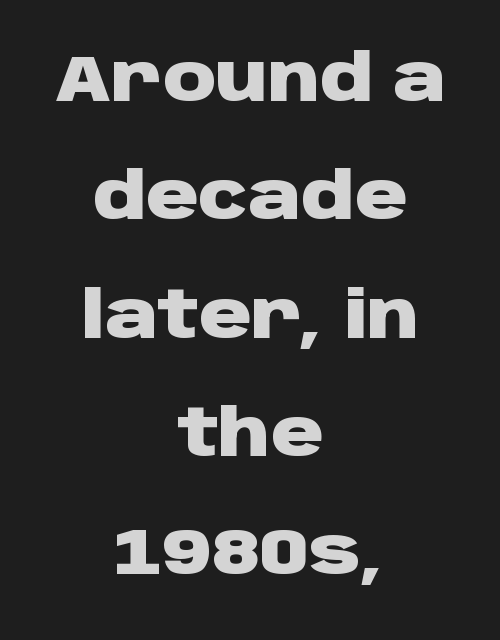
The image shows 65 px heavy, wide sans-serif type, upright; set centered, line spacing 1.82x, normal letter spacing, not underlined; low stroke contrast and a large x-height.
